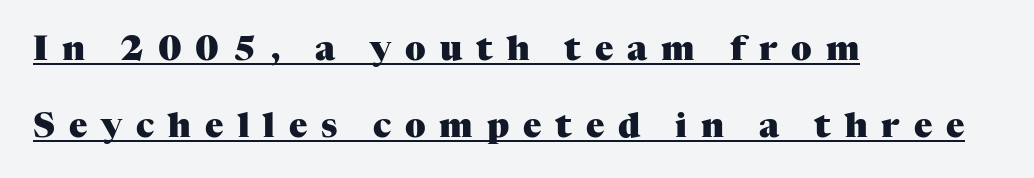
The image shows 34 px heavy serif type, upright; set left-aligned, loose line spacing (2.26x), unusually wide letter spacing (+0.41 em), underlined; medium stroke contrast and a medium x-height.
